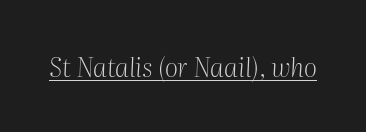
The image shows 26 px text type, italic (leaning right); set normal letter spacing, underlined.
